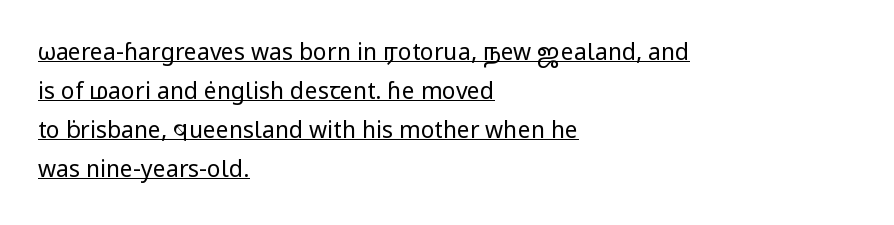
Q: Is the text bold? A: No.
Q: Is the text italic (slanted)? A: No, it is upright.
Q: Is the text underlined? A: Yes.
Q: How is the paragraph aligned? A: Left-aligned.
Q: Is the spacing between letters normal or unusually wide? A: Normal.
Q: Is the spacing between lines tight, normal or loose? A: Normal.
